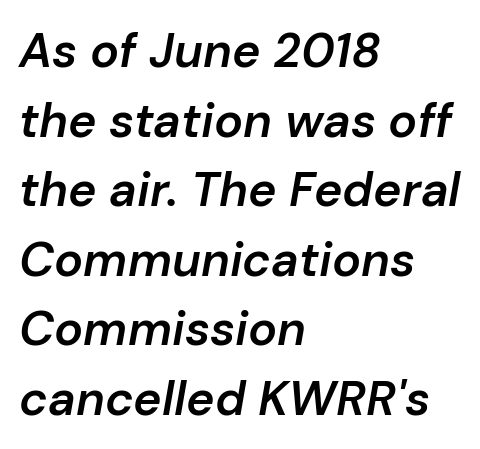
Q: Is the text bold? A: Semi-bold.
Q: Is the text italic (slanted)? A: Yes, it leans right by about 10 degrees.
Q: Is the text underlined? A: No.
Q: How is the paragraph aligned? A: Left-aligned.
Q: Is the spacing between letters normal or unusually wide? A: Normal.
Q: Is the spacing between lines tight, normal or loose? A: Normal.
Q: Width (condensed, normal, or wide)? A: Normal.
Q: Stroke contrast? A: Low.
Q: x-height? A: Medium.
Q: Monospaced? A: No.
